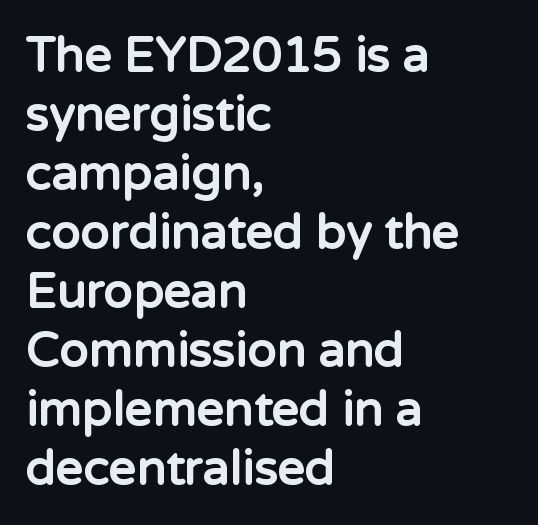
To sum up the face: it is a sans, with no serifs. Every row of glyphs begins at an identical x-position on the left. The line texture is even and compact thanks to regular tracking. Summary of weight: heavy, a full bold.
